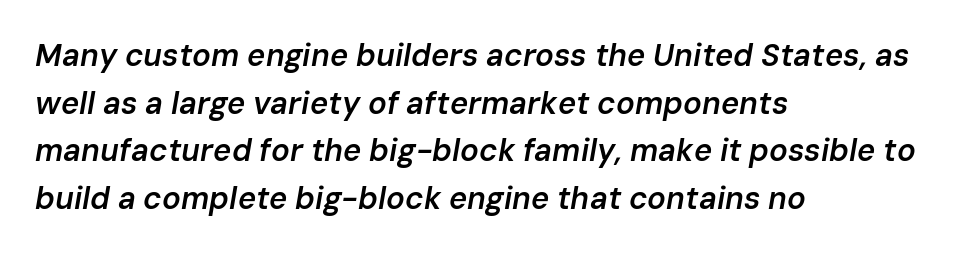
{"italic": "yes", "lean": "right", "slant_degrees": 10, "bold": "semi", "weight": "semibold", "width": "normal", "stroke_contrast": "low", "x_height": "medium", "monospaced": "no", "underline": "no", "align": "left", "line_spacing": "normal", "line_spacing_ratio": 1.54, "letter_spacing": "normal", "letter_spacing_em": 0.0, "glyph_px": 31}
